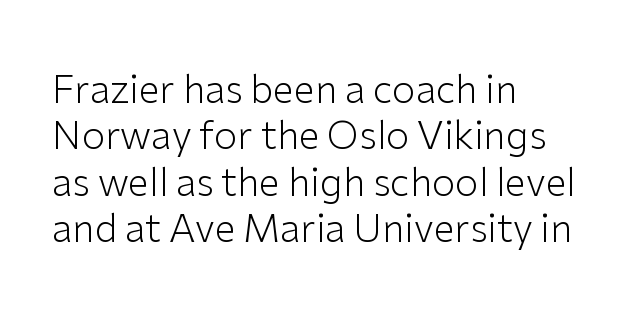
The type is set solid horizontally, with unmodified tracking. The rendering anchors every line to the left-hand side. Each row of text sits above clean, open space. Note: no serifs on the glyphs.
